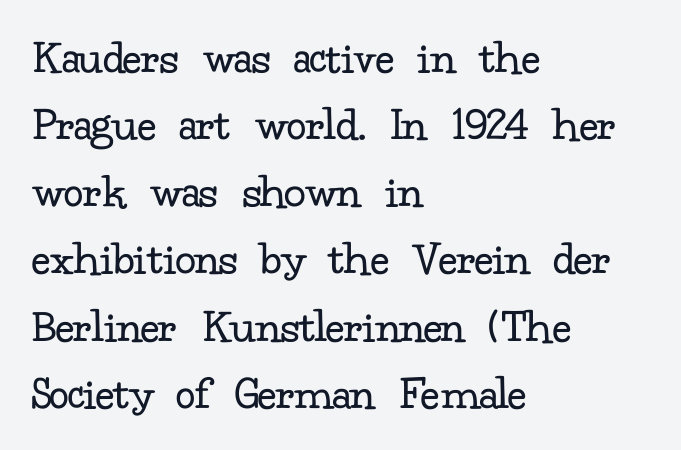
{"serif": "yes", "italic": "no", "bold": "no", "weight": "regular", "width": "normal", "stroke_contrast": "low", "x_height": "small", "monospaced": "no", "underline": "no", "align": "left", "line_spacing": "normal", "line_spacing_ratio": 1.37, "letter_spacing": "normal", "letter_spacing_em": 0.0, "glyph_px": 49}
